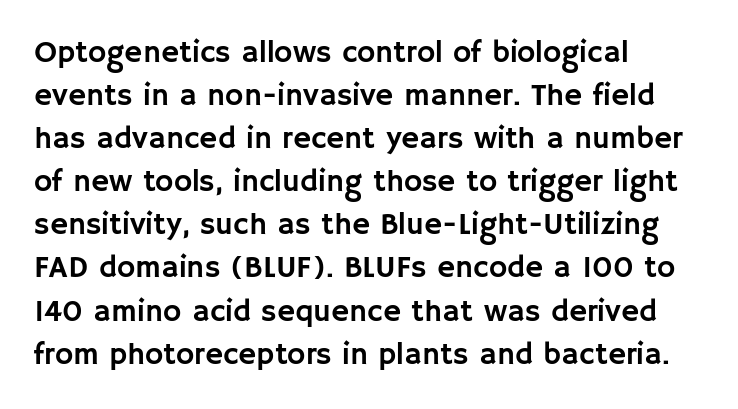
Reading down the block, your eye returns to a fixed left position each line. Normally led — the rows are evenly, conventionally spaced. Proportional: the letters do not fall into vertical columns. Nobody drew a line under any word here.
